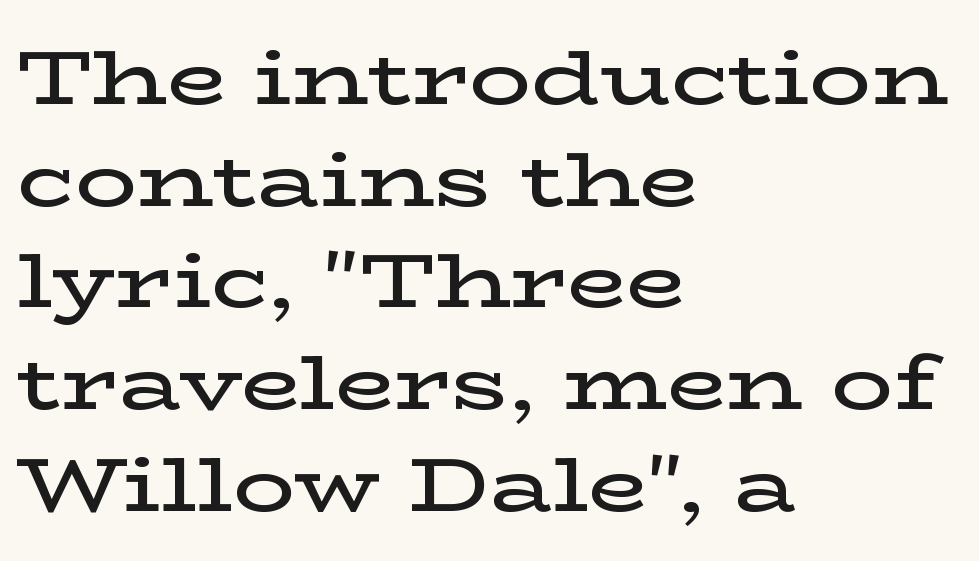
Q: Is the text bold? A: Semi-bold.
Q: Is the text italic (slanted)? A: No, it is upright.
Q: Is the typeface a serif or a sans-serif typeface? A: Serif.
Q: Is the text underlined? A: No.
Q: How is the paragraph aligned? A: Left-aligned.
Q: Is the spacing between letters normal or unusually wide? A: Normal.
Q: Is the spacing between lines tight, normal or loose? A: Normal.
Q: Width (condensed, normal, or wide)? A: Wide.
Q: Stroke contrast? A: Low.
Q: x-height? A: Medium.
Q: Monospaced? A: No.
